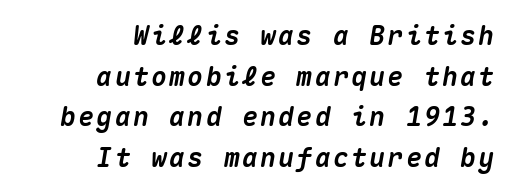
Q: Is the text bold? A: Yes.
Q: Is the text italic (slanted)? A: Yes, it leans right by about 10 degrees.
Q: Is the text underlined? A: No.
Q: How is the paragraph aligned? A: Right-aligned.
Q: Is the spacing between lines tight, normal or loose? A: Normal.
